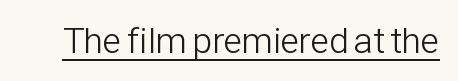
Q: Is the text bold? A: No.
Q: Is the text italic (slanted)? A: No, it is upright.
Q: Is the typeface a serif or a sans-serif typeface? A: Sans-serif.
Q: Is the text underlined? A: Yes.
Q: Is the spacing between letters normal or unusually wide? A: Normal.
Q: Width (condensed, normal, or wide)? A: Condensed.
Q: Stroke contrast? A: Low.
Q: x-height? A: Medium.
Q: Monospaced? A: No.
